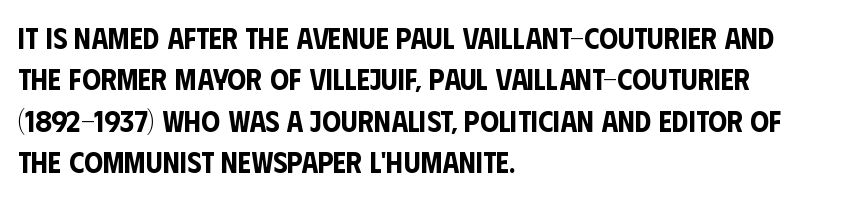
Nope, not italic — everything's standing straight. This rendering features lettering with no underline. Does extra space separate the letters? No, they use regular spacing. Regarding serifs, this sample does without them. The letters advance in unequal steps, a hallmark of proportional type. The compositor pushed each line to the left boundary.
